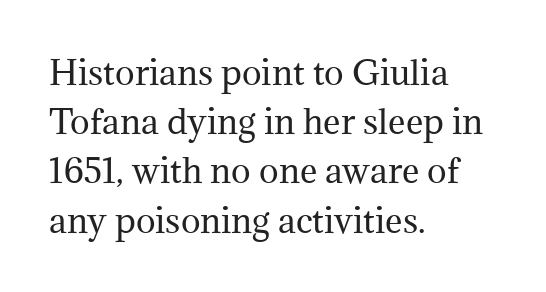
{"serif": "yes", "italic": "no", "bold": "no", "weight": "regular", "width": "normal", "stroke_contrast": "medium", "x_height": "medium", "monospaced": "no", "underline": "no", "align": "left", "line_spacing": "normal", "line_spacing_ratio": 1.49, "letter_spacing": "normal", "letter_spacing_em": 0.0, "glyph_px": 33}
